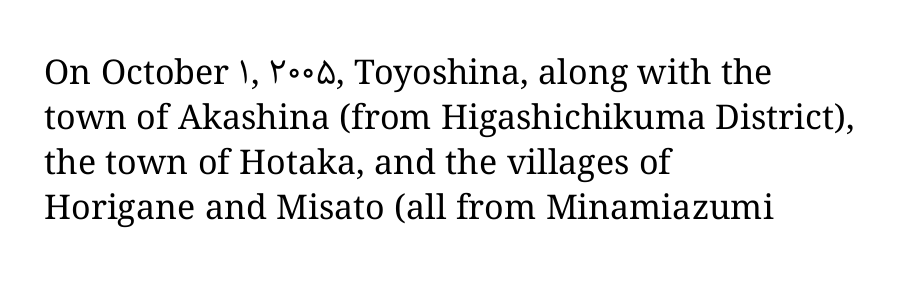
The image shows 34 px regular-weight type, upright; set left-aligned, normal line spacing (1.32x), normal letter spacing, not underlined; medium stroke contrast and a medium x-height.
